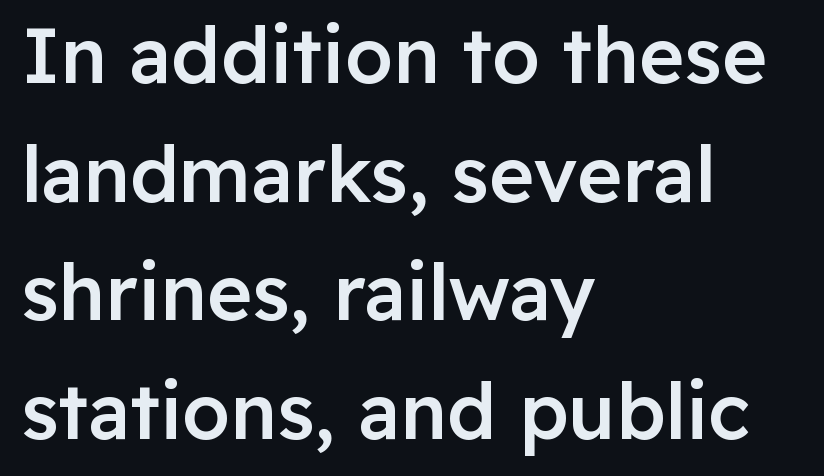
Q: Is the text bold? A: Semi-bold.
Q: Is the text italic (slanted)? A: No, it is upright.
Q: Is the typeface a serif or a sans-serif typeface? A: Sans-serif.
Q: Is the text underlined? A: No.
Q: How is the paragraph aligned? A: Left-aligned.
Q: Is the spacing between letters normal or unusually wide? A: Normal.
Q: Is the spacing between lines tight, normal or loose? A: Normal.
Q: Width (condensed, normal, or wide)? A: Normal.
Q: Stroke contrast? A: Low.
Q: x-height? A: Medium.
Q: Monospaced? A: No.
